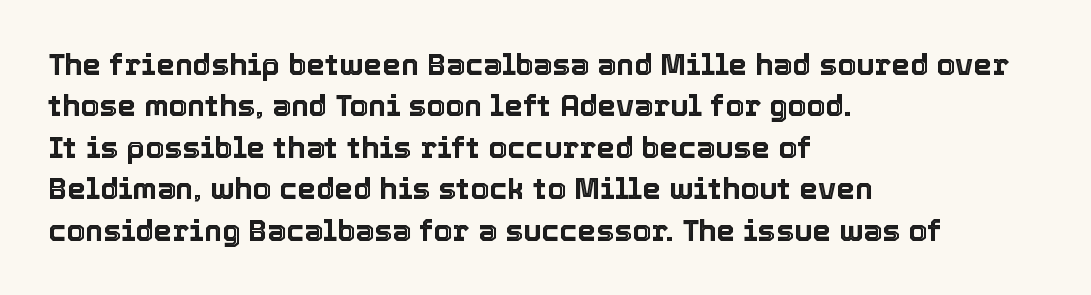
{"italic": "no", "width": "normal", "x_height": "medium", "monospaced": "no", "underline": "no", "align": "left", "line_spacing": "normal", "line_spacing_ratio": 1.38, "letter_spacing": "normal", "letter_spacing_em": 0.0, "glyph_px": 30}
